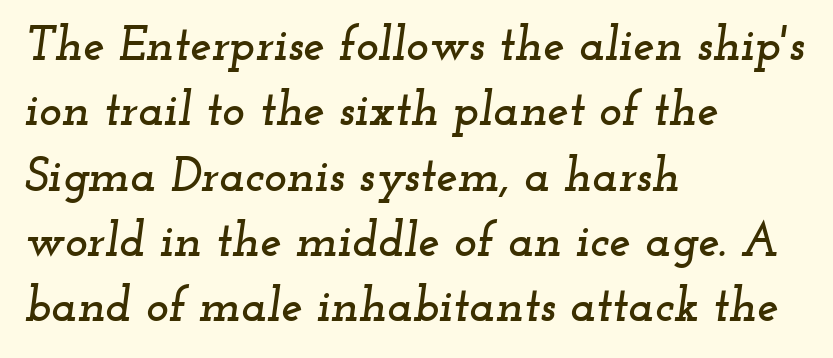
Q: Is the text italic (slanted)? A: Yes, it leans right by about 12 degrees.
Q: Is the typeface a serif or a sans-serif typeface? A: Serif.
Q: Is the text underlined? A: No.
Q: How is the paragraph aligned? A: Left-aligned.
Q: Is the spacing between letters normal or unusually wide? A: Normal.
Q: Is the spacing between lines tight, normal or loose? A: Normal.
Q: Width (condensed, normal, or wide)? A: Wide.
Q: Stroke contrast? A: Low.
Q: x-height? A: Small.
Q: Monospaced? A: No.
